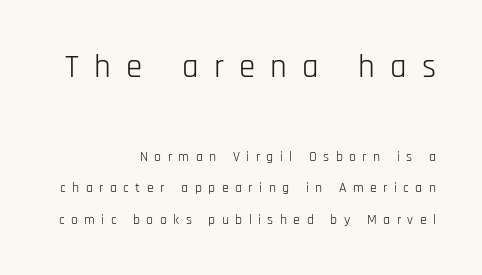
Q: Is the text bold? A: No.
Q: Is the text italic (slanted)? A: No, it is upright.
Q: Is the typeface a serif or a sans-serif typeface? A: Sans-serif.
Q: Is the text underlined? A: No.
Q: How is the paragraph aligned? A: Right-aligned.
Q: Is the spacing between letters normal or unusually wide? A: Unusually wide.
Q: Is the spacing between lines tight, normal or loose? A: Loose.
Q: Which block of text is set in a larger size, the first (top) or the second (bottom)? A: The first (top) one.
Q: Width (condensed, normal, or wide)? A: Condensed.
Q: Stroke contrast? A: Low.
Q: x-height? A: Large.
Q: Monospaced? A: No.
